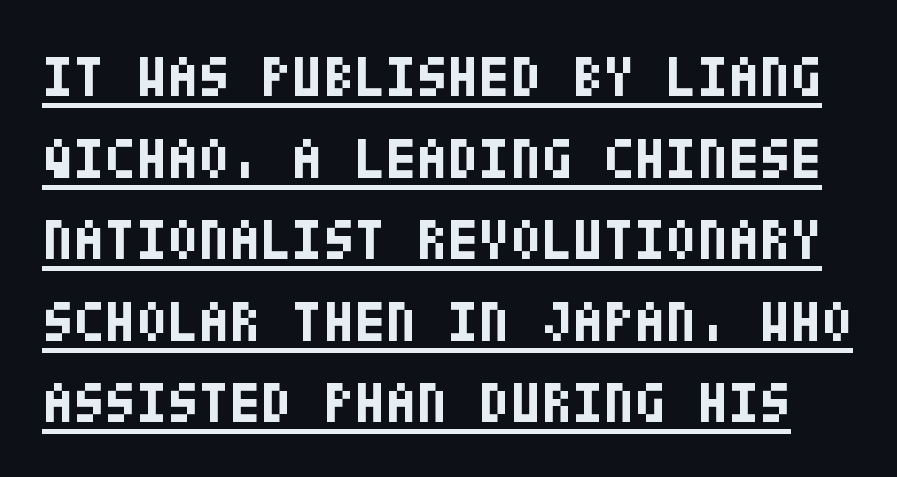
Q: Is the text bold? A: Yes.
Q: Is the text italic (slanted)? A: No, it is upright.
Q: Is the typeface a serif or a sans-serif typeface? A: Sans-serif.
Q: Is the text underlined? A: Yes.
Q: Is the spacing between letters normal or unusually wide? A: Normal.
Q: Is the spacing between lines tight, normal or loose? A: Normal.
Q: Width (condensed, normal, or wide)? A: Condensed.
Q: Stroke contrast? A: Low.
Q: x-height? A: Large.
